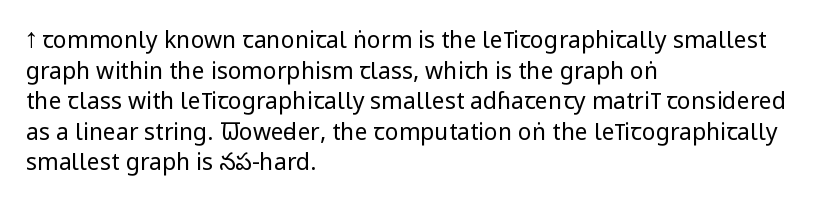
{"italic": "no", "bold": "no", "underline": "no", "align": "left", "line_spacing": "normal", "line_spacing_ratio": 1.33, "letter_spacing": "normal", "letter_spacing_em": 0.0, "glyph_px": 23}
